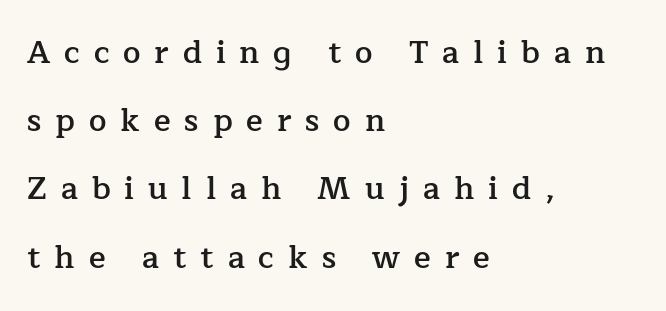
{"serif": "yes", "italic": "no", "bold": "semi", "weight": "semibold", "width": "normal", "stroke_contrast": "low", "x_height": "medium", "monospaced": "no", "underline": "no", "align": "left", "line_spacing": "loose", "line_spacing_ratio": 2.2, "letter_spacing": "wide", "letter_spacing_em": 0.45, "glyph_px": 31}
